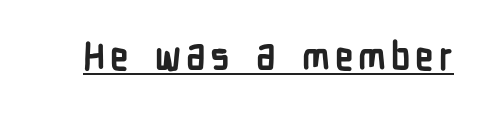
Q: Is the text bold? A: Yes.
Q: Is the text italic (slanted)? A: No, it is upright.
Q: Is the typeface a serif or a sans-serif typeface? A: Sans-serif.
Q: Is the text underlined? A: Yes.
Q: Width (condensed, normal, or wide)? A: Condensed.
Q: Stroke contrast? A: Low.
Q: x-height? A: Medium.
Q: Monospaced? A: No.
